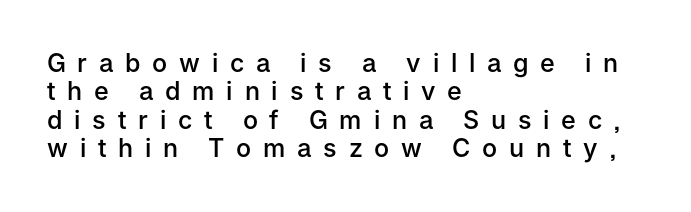
A student would call this left alignment; a typographer would say flush left, rag right. Substantial extra tracking has been applied to these lines. No word sits above an underline. Every character sits straight up, as roman type does. Notice how descenders almost collide with the ascenders below — that's tight leading.
